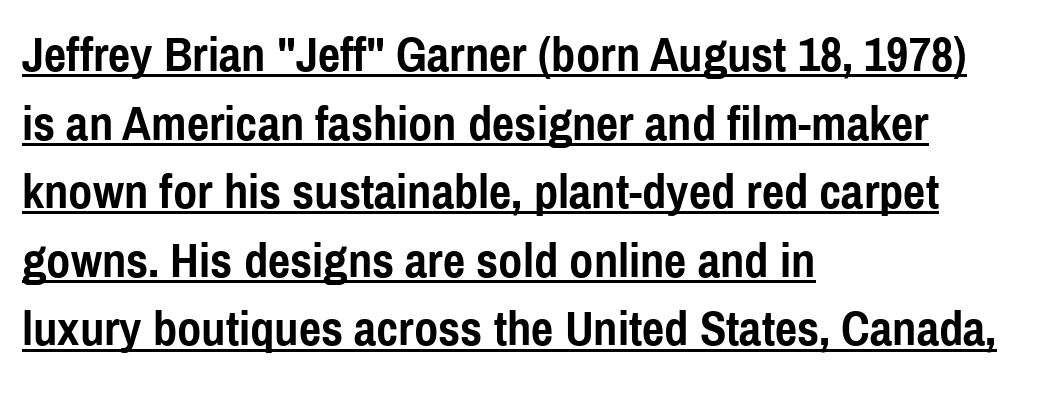
The image shows 49 px semibold, condensed sans-serif type, upright; set left-aligned, normal line spacing (1.4x), normal letter spacing, underlined; a medium x-height.
